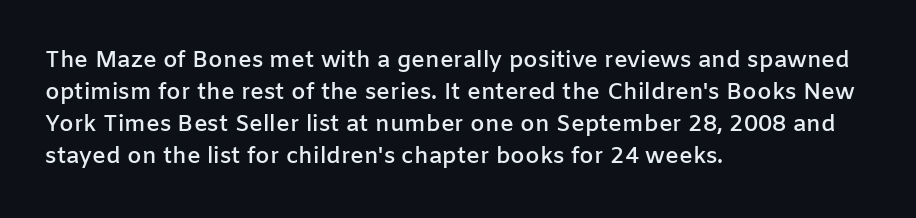
{"italic": "no", "bold": "semi", "underline": "no", "align": "left", "line_spacing": "normal", "line_spacing_ratio": 1.39, "letter_spacing": "normal", "letter_spacing_em": 0.0, "glyph_px": 23}
